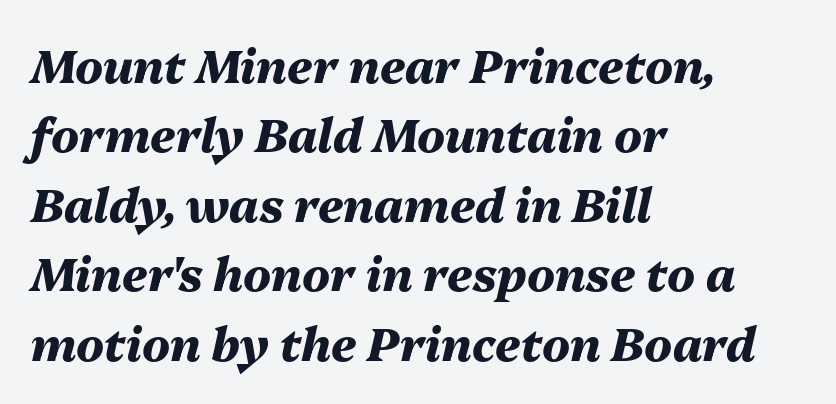
Q: Is the text bold? A: Yes.
Q: Is the text italic (slanted)? A: Yes, it leans right by about 13 degrees.
Q: Is the text underlined? A: No.
Q: How is the paragraph aligned? A: Left-aligned.
Q: Is the spacing between letters normal or unusually wide? A: Normal.
Q: Is the spacing between lines tight, normal or loose? A: Normal.
Q: Width (condensed, normal, or wide)? A: Normal.
Q: Stroke contrast? A: Medium.
Q: x-height? A: Medium.
Q: Monospaced? A: No.
